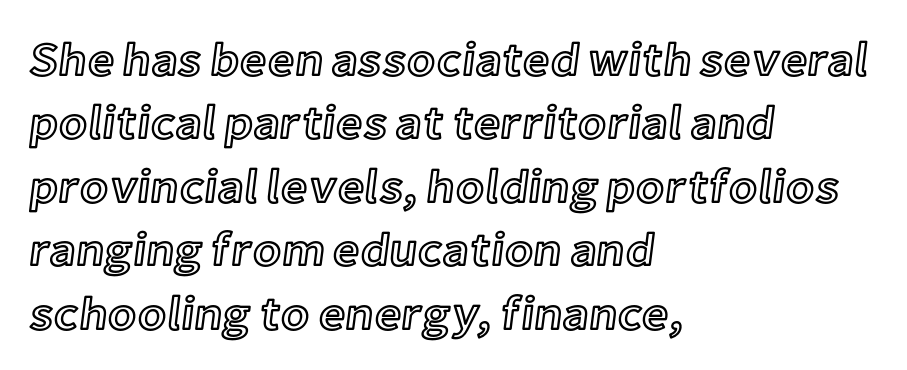
The image shows 47 px text type; set left-aligned, normal line spacing (1.35x), normal letter spacing, not underlined; a medium x-height.
